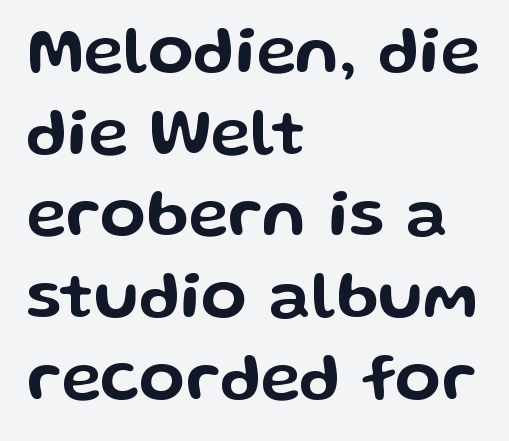
Is this a fixed-width face? No — the glyphs have proportional, varying widths. Unmarked baselines from the first word to the last. The letters stand upright; this is a roman face. Reading down the block, your eye returns to a fixed left position each line. Stroke terminals: plain, sans-serif. What stands out about the letter spacing? Nothing — it is the standard amount.
